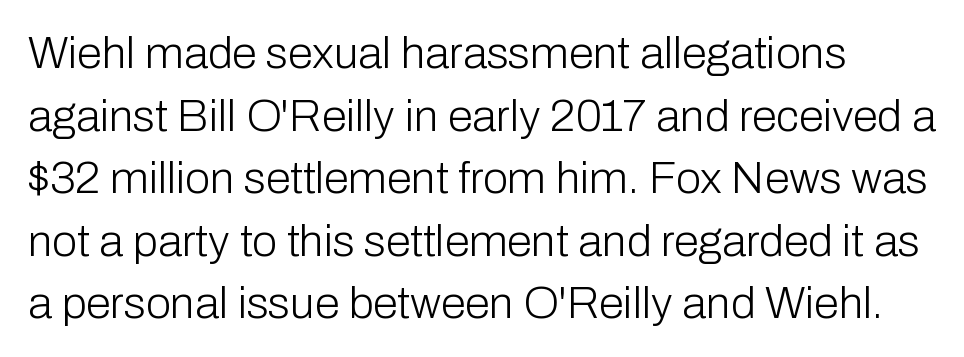
The glyphs in this specimen are sans serif. The words here are not underlined. What stands out about the letter spacing? Nothing — it is the standard amount. The passage shown is typed in a proportional face where columns would drift. Ordinary non-slanted type is in use.
